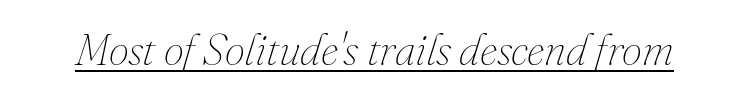
Q: Is the text bold? A: No.
Q: Is the text italic (slanted)? A: Yes, it leans right by about 16 degrees.
Q: Is the text underlined? A: Yes.
Q: Is the spacing between letters normal or unusually wide? A: Normal.
Q: Width (condensed, normal, or wide)? A: Normal.
Q: Stroke contrast? A: Medium.
Q: x-height? A: Small.
Q: Monospaced? A: No.
